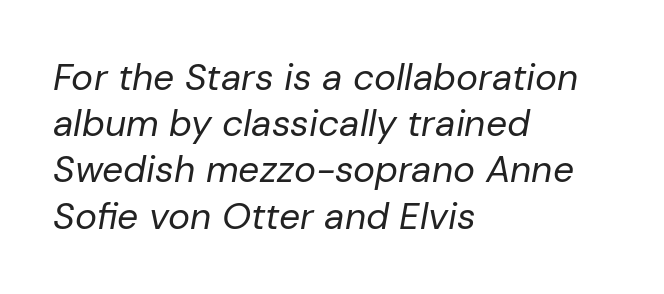
The image shows 37 px regular-weight type, italic (leaning right); set left-aligned, normal line spacing (1.25x), normal letter spacing, not underlined; low stroke contrast and a medium x-height.
